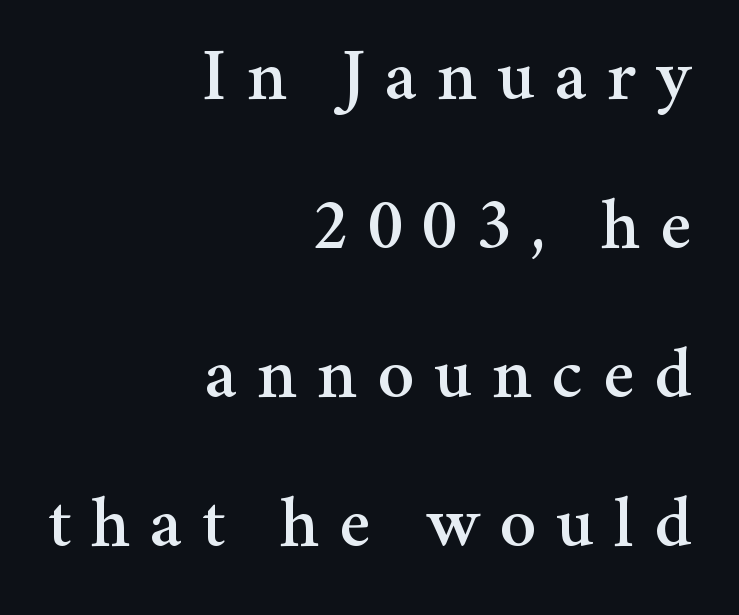
The letterforms stand isolated, each surrounded by extra space. Letters rest on an invisible, unmarked baseline. The rendering uses natural spacing where letterforms have individual widths. Layout note: lines flush right. Students, observe: this is what heavily led, spacious text looks like. Posture: vertical.
